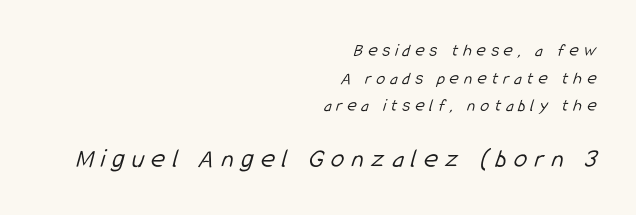
Whoever set this chose a conventional vertical rhythm. Leftover space on each line is placed entirely before the opening word. Unbolded letterforms with no extra heft. Plain, unruled lines of type. Is the lower block the larger one? Yes — the lower block carries the bigger type.
